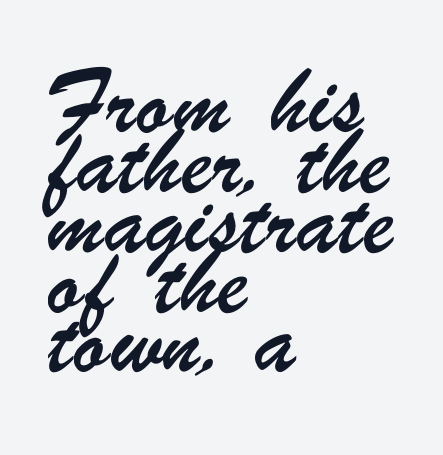
The image shows 41 px condensed sans-serif type; set left-aligned, normal line spacing (1.46x), normal letter spacing, not underlined; low stroke contrast and a small x-height.
